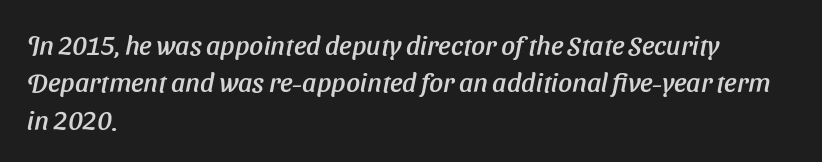
Q: Is the text underlined? A: No.
Q: How is the paragraph aligned? A: Left-aligned.
Q: Is the spacing between letters normal or unusually wide? A: Normal.
Q: Is the spacing between lines tight, normal or loose? A: Normal.
